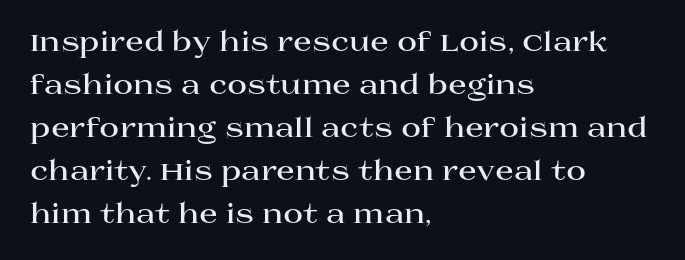
Q: Is the text bold? A: Yes.
Q: Is the text italic (slanted)? A: No, it is upright.
Q: Is the text underlined? A: No.
Q: How is the paragraph aligned? A: Left-aligned.
Q: Is the spacing between letters normal or unusually wide? A: Normal.
Q: Is the spacing between lines tight, normal or loose? A: Normal.
